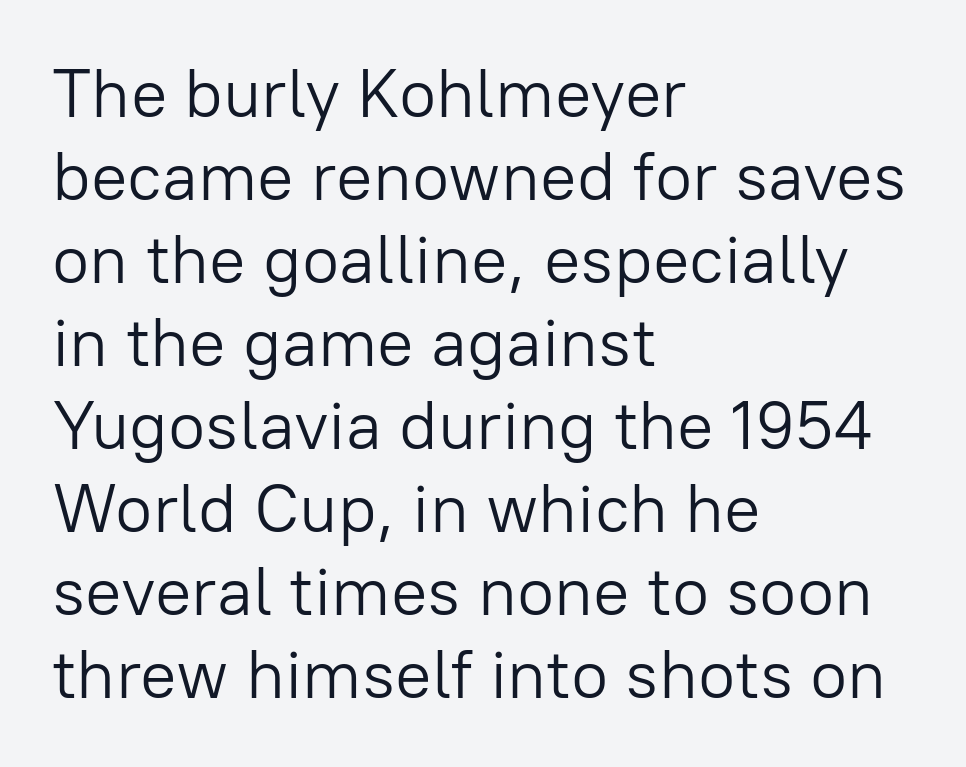
Q: Is the text bold? A: No.
Q: Is the text italic (slanted)? A: No, it is upright.
Q: Is the typeface a serif or a sans-serif typeface? A: Sans-serif.
Q: Is the text underlined? A: No.
Q: How is the paragraph aligned? A: Left-aligned.
Q: Is the spacing between letters normal or unusually wide? A: Normal.
Q: Width (condensed, normal, or wide)? A: Normal.
Q: Stroke contrast? A: Low.
Q: x-height? A: Medium.
Q: Monospaced? A: No.
